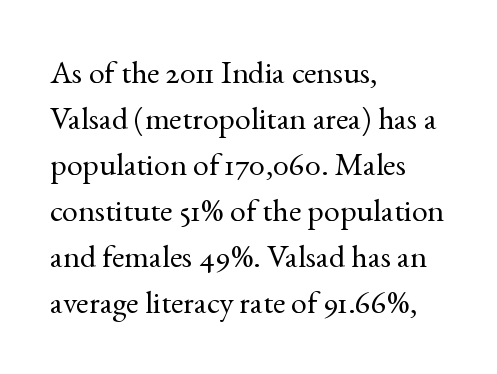
{"serif": "yes", "italic": "no", "bold": "no", "weight": "regular", "width": "normal", "x_height": "small", "monospaced": "no", "underline": "no", "align": "left", "line_spacing": "normal", "line_spacing_ratio": 1.44, "letter_spacing": "normal", "letter_spacing_em": 0.0, "glyph_px": 32}
